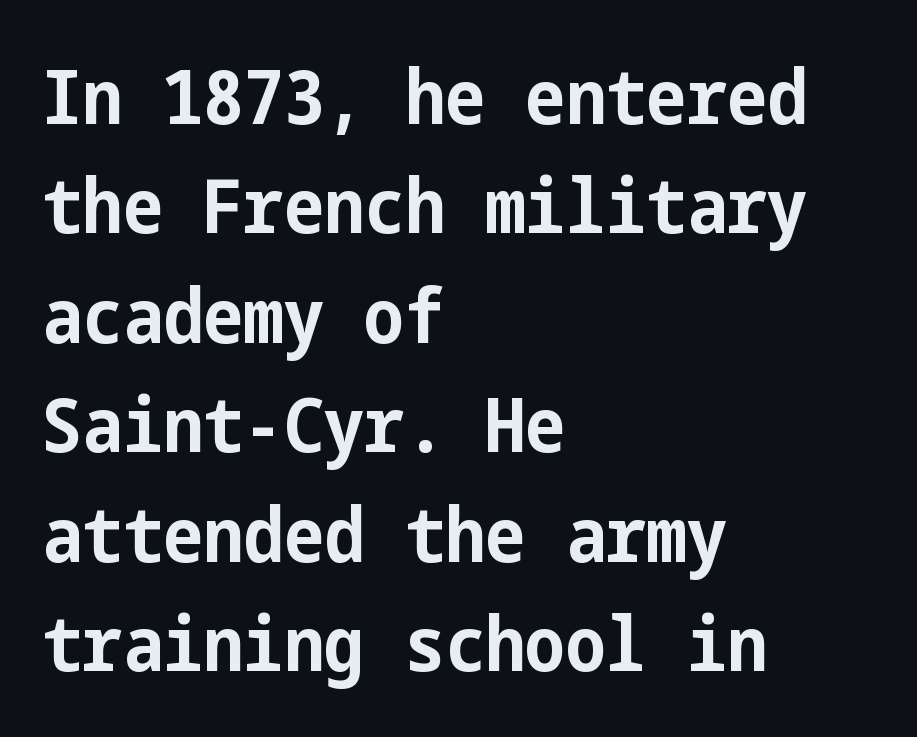
The image shows 76 px bold, condensed sans-serif type, upright; set left-aligned, normal line spacing (1.44x), normal letter spacing, not underlined; low stroke contrast and a medium x-height.
